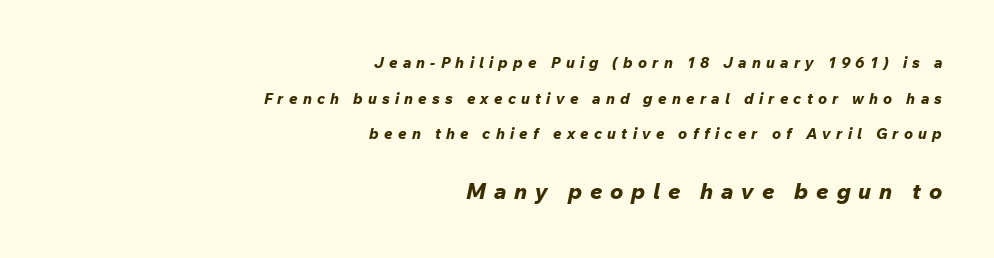
Visually, the bottom section dominates because its glyphs are scaled up. Words appear elongated and porous because spacing is wide. Is the type slanted? Yes — the strokes lean at a clear angle. The rag falls on the left side of this text block. Notice how thick the strokes are: this is what a full bold looks like. Leading is clearly above the norm, producing a sparse column.
